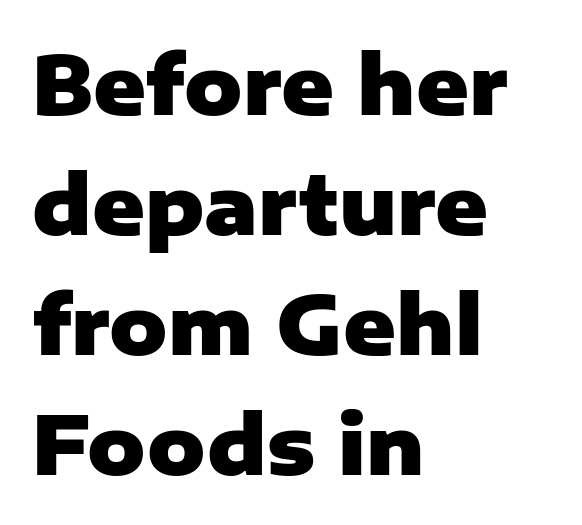
The image shows 80 px heavy sans-serif type, upright; set left-aligned, normal line spacing (1.5x), normal letter spacing, not underlined; low stroke contrast and a medium x-height.
